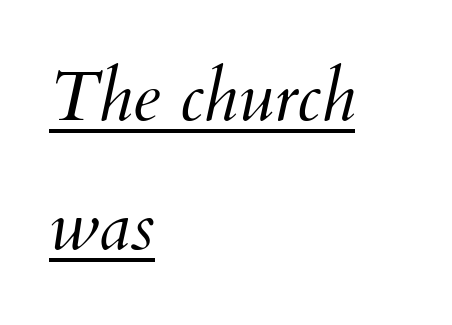
The image shows 71 px light type, italic (leaning right); set left-aligned, line spacing 1.82x, normal letter spacing, underlined; medium stroke contrast and a small x-height.
